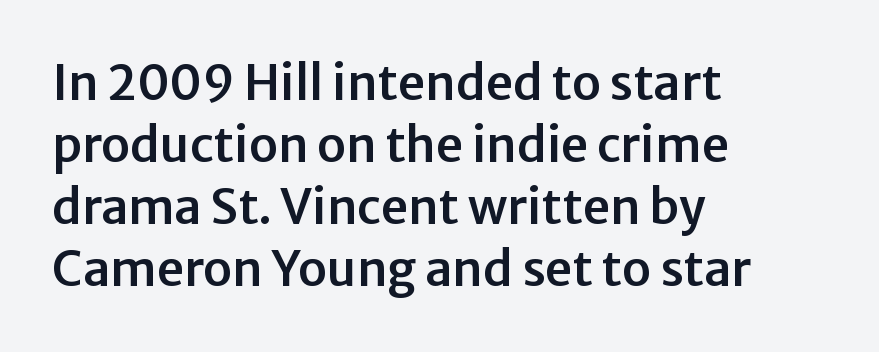
Serif or sans? Sans — the stroke terminals are bare. The typography opts for an upright posture over an oblique one. These lines stack with their left ends in a neat column. Spacing between characters is what you'd get straight out of the box. Vertical spacing — default. Looks like regular typesetting: each glyph gets only the width it needs.
